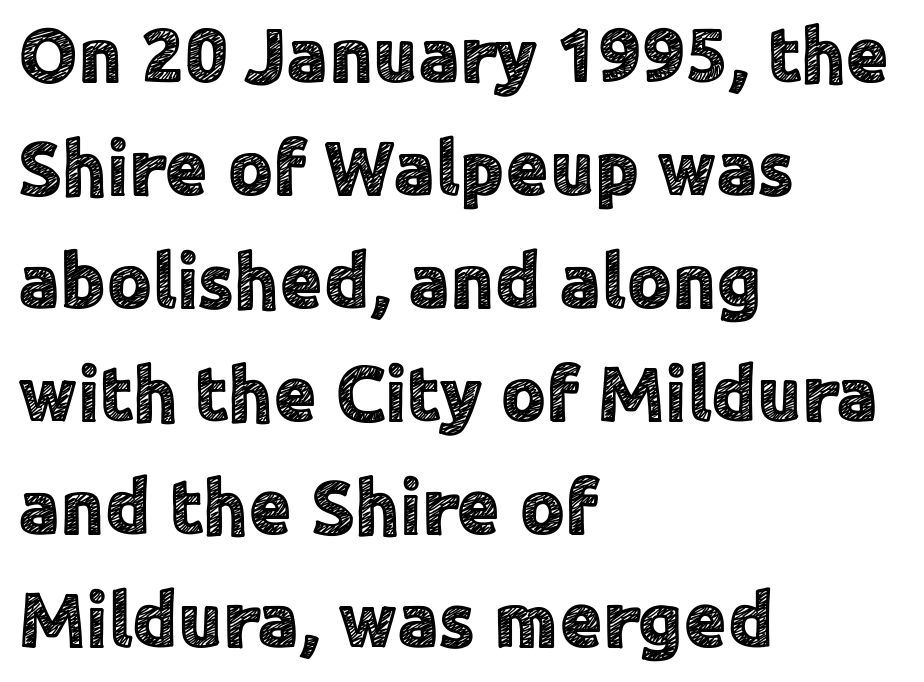
{"serif": "no", "italic": "no", "width": "normal", "x_height": "medium", "monospaced": "no", "underline": "no", "align": "left", "line_spacing": "normal", "line_spacing_ratio": 1.45, "letter_spacing": "normal", "letter_spacing_em": 0.0, "glyph_px": 78}
